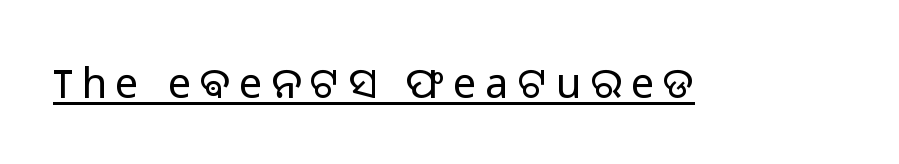
The image shows 42 px light sans-serif type, upright; set unusually wide letter spacing (+0.21 em), underlined; low stroke contrast and a medium x-height.
